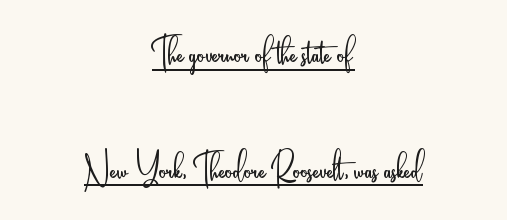
The image shows 47 px light, condensed sans-serif type; set centered, loose line spacing (2.46x), normal letter spacing, underlined; low stroke contrast and a small x-height.
